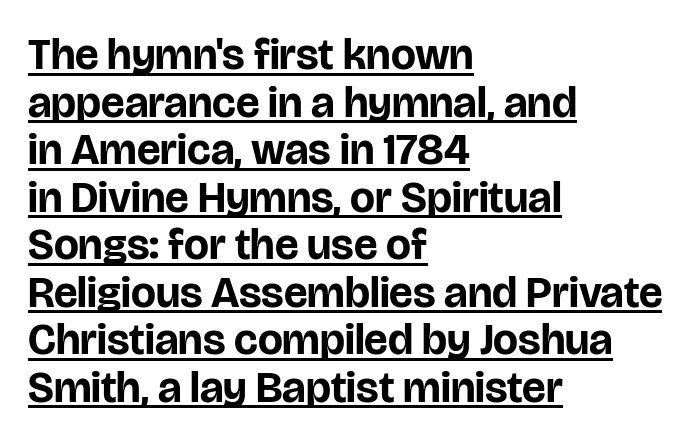
Q: Is the text bold? A: Yes.
Q: Is the text italic (slanted)? A: No, it is upright.
Q: Is the typeface a serif or a sans-serif typeface? A: Sans-serif.
Q: Is the text underlined? A: Yes.
Q: How is the paragraph aligned? A: Left-aligned.
Q: Is the spacing between letters normal or unusually wide? A: Normal.
Q: Is the spacing between lines tight, normal or loose? A: Tight.
Q: Width (condensed, normal, or wide)? A: Normal.
Q: Stroke contrast? A: Low.
Q: x-height? A: Large.
Q: Monospaced? A: No.
